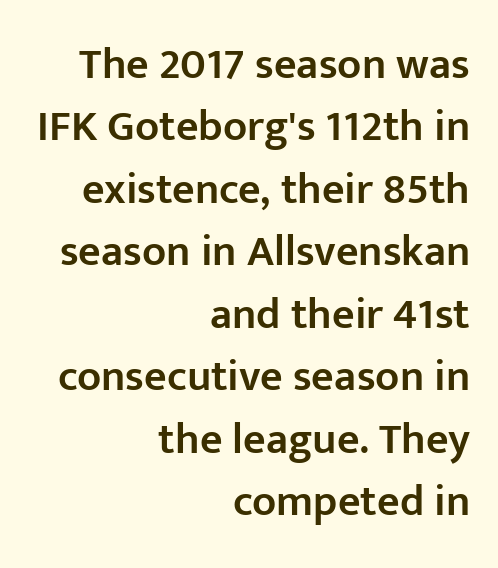
The image shows 44 px semibold sans-serif type, upright; set right-aligned, normal line spacing (1.42x), normal letter spacing, not underlined; low stroke contrast and a medium x-height.
